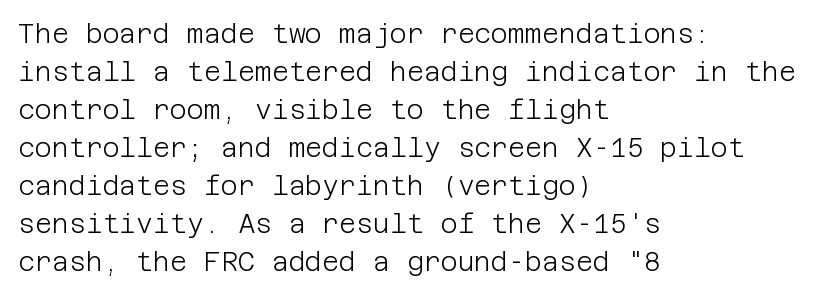
{"italic": "no", "bold": "no", "underline": "no", "align": "left", "line_spacing": "normal", "line_spacing_ratio": 1.46, "letter_spacing": "normal", "letter_spacing_em": 0.0, "glyph_px": 26}
